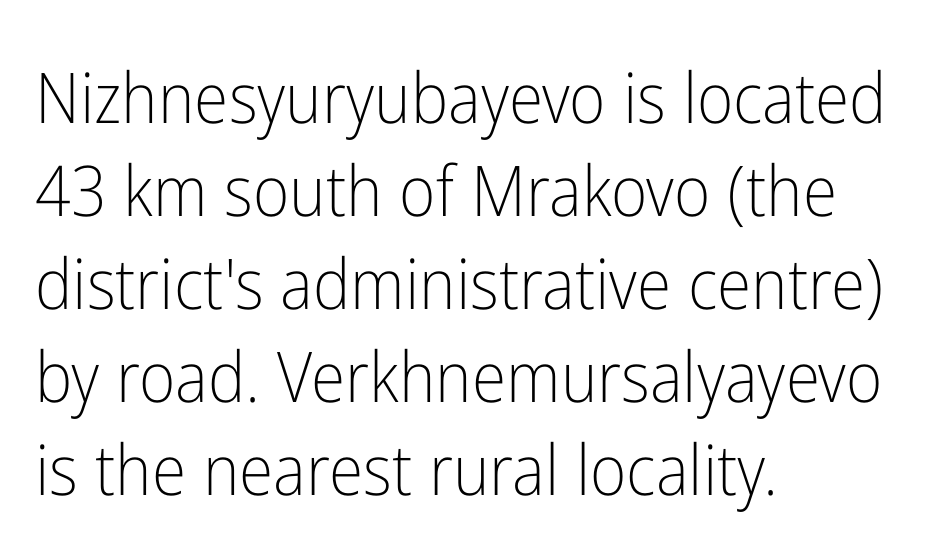
Every row of glyphs begins at an identical x-position on the left. The passage shown stacks its lines at a standard gap. The letters advance in unequal steps, a hallmark of proportional type. This rendering employs a face without finishing strokes, i.e., a sans-serif. Standard letterfit; no display-style spreading of the glyphs. Counters stay open thanks to moderate or lighter strokes.
